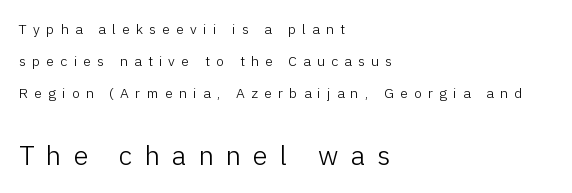
Compare the two chunks: the lower has the greater cap height. Horizontal bands of white between lines are thick stripes. Ordinary non-slanted type is in use. Caption: face not bold, strokes unweighted. The string is rendered with underlining switched off.
